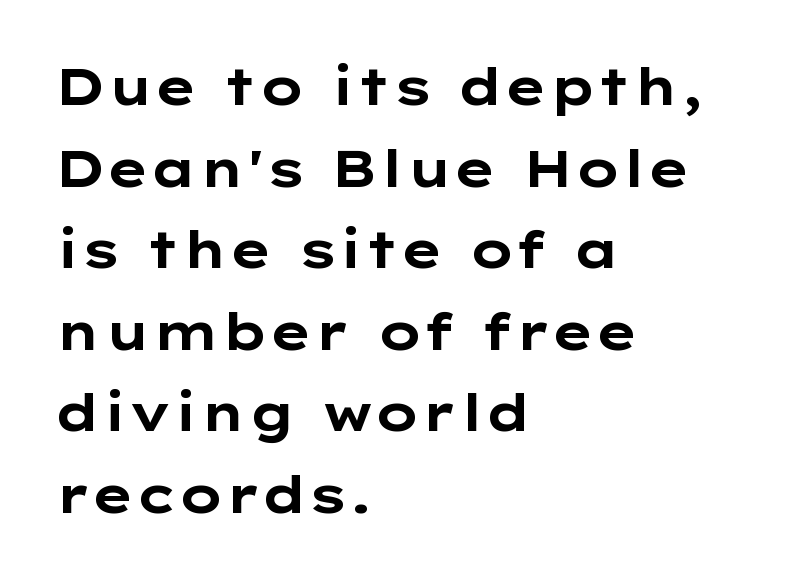
{"serif": "no", "italic": "no", "bold": "yes", "weight": "bold", "width": "wide", "stroke_contrast": "low", "x_height": "medium", "monospaced": "no", "underline": "no", "align": "left", "line_spacing": "normal", "line_spacing_ratio": 1.6, "letter_spacing": "normal", "letter_spacing_em": 0.0, "glyph_px": 51}
